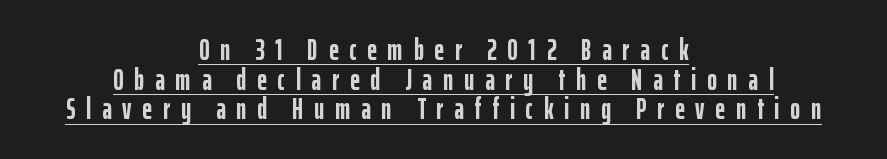
Typeset on center — no edge is straight. The rendering uses natural spacing where letterforms have individual widths. Type style note: lacks serifs. This is roman type, the default non-slanted kind. What decoration does the sample have? An underline.
